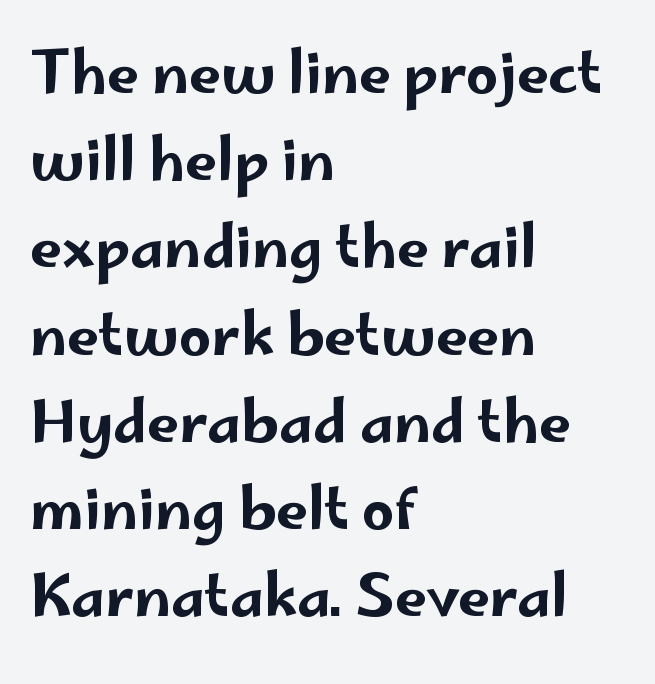
The space between consecutive lines is moderate. A typesetter would call this proportional, since set widths differ per character. Words float on clear page, feet unadorned. The characters display no serif detailing; their extremities are plain. Designer's note — italics off, roman on. How are the letters spaced? Ordinarily, with no added tracking.
